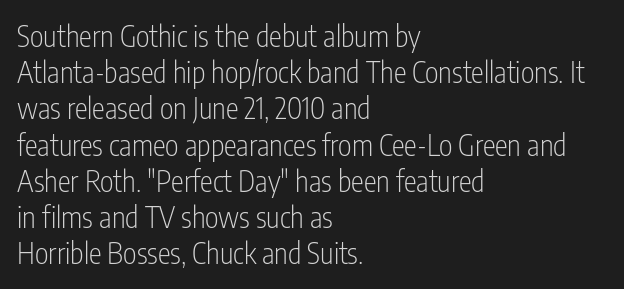
{"serif": "no", "italic": "no", "bold": "no", "weight": "light", "width": "condensed", "stroke_contrast": "low", "x_height": "medium", "monospaced": "no", "underline": "no", "align": "left", "line_spacing": "normal", "line_spacing_ratio": 1.25, "letter_spacing": "normal", "letter_spacing_em": 0.0, "glyph_px": 29}
